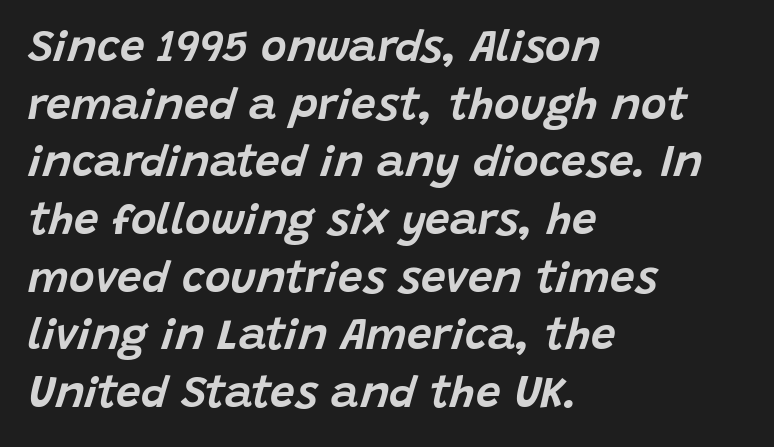
Q: Is the text italic (slanted)? A: Yes, it leans right by about 15 degrees.
Q: Is the text underlined? A: No.
Q: How is the paragraph aligned? A: Left-aligned.
Q: Is the spacing between letters normal or unusually wide? A: Normal.
Q: Is the spacing between lines tight, normal or loose? A: Normal.
Q: Width (condensed, normal, or wide)? A: Normal.
Q: Stroke contrast? A: Low.
Q: x-height? A: Large.
Q: Monospaced? A: No.
